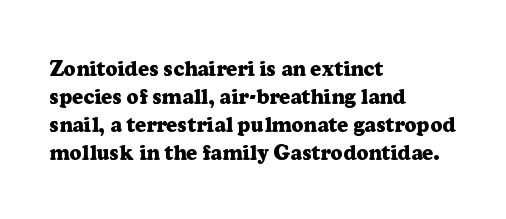
Anything drawn beneath the words? Only blank space. Evenly set lines give the paragraph a standard silhouette. In CSS terms this would be text-align: left. The font's upright variant was chosen for this text. Strokes here are thick enough to call this a true bold.
